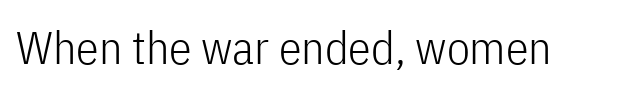
Q: Is the text bold? A: No.
Q: Is the text italic (slanted)? A: No, it is upright.
Q: Is the typeface a serif or a sans-serif typeface? A: Sans-serif.
Q: Is the text underlined? A: No.
Q: Is the spacing between letters normal or unusually wide? A: Normal.
Q: Width (condensed, normal, or wide)? A: Condensed.
Q: Stroke contrast? A: Low.
Q: x-height? A: Medium.
Q: Monospaced? A: No.
